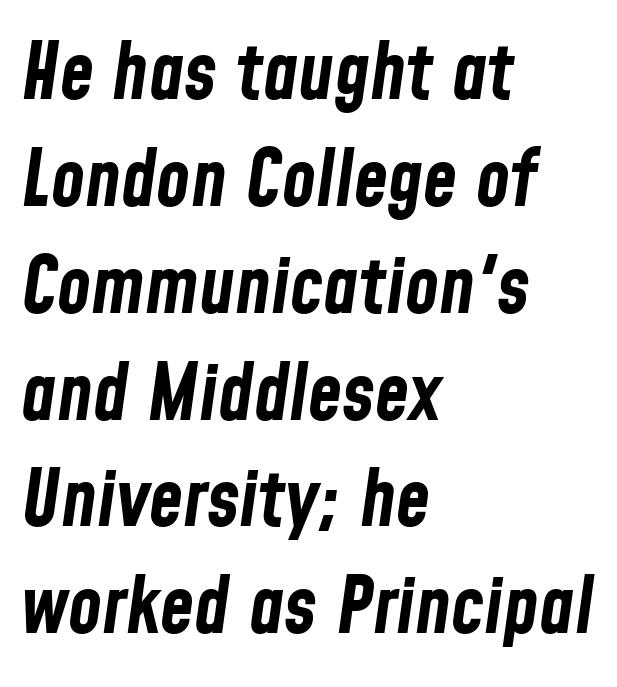
Q: Is the text bold? A: Yes.
Q: Is the text italic (slanted)? A: Yes, it leans right by about 8 degrees.
Q: Is the text underlined? A: No.
Q: How is the paragraph aligned? A: Left-aligned.
Q: Is the spacing between letters normal or unusually wide? A: Normal.
Q: Is the spacing between lines tight, normal or loose? A: Normal.
Q: Width (condensed, normal, or wide)? A: Condensed.
Q: Stroke contrast? A: Low.
Q: x-height? A: Medium.
Q: Monospaced? A: No.
